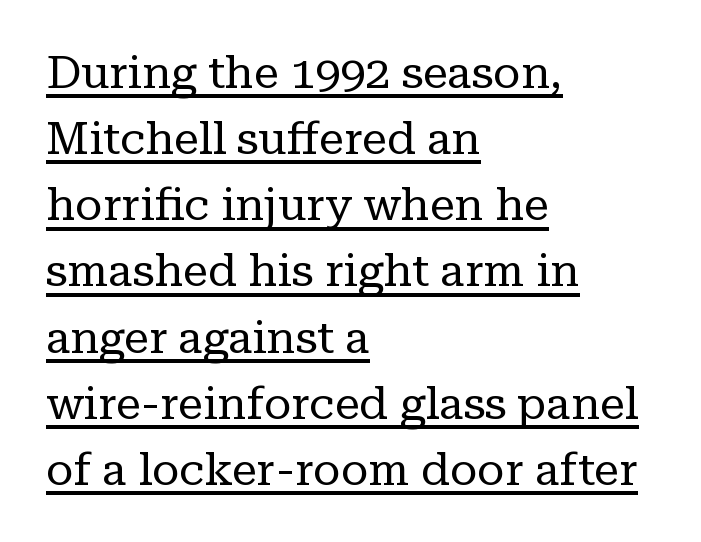
The image shows 45 px regular-weight serif type, upright; set left-aligned, normal line spacing (1.47x), normal letter spacing, underlined; low stroke contrast and a medium x-height.
